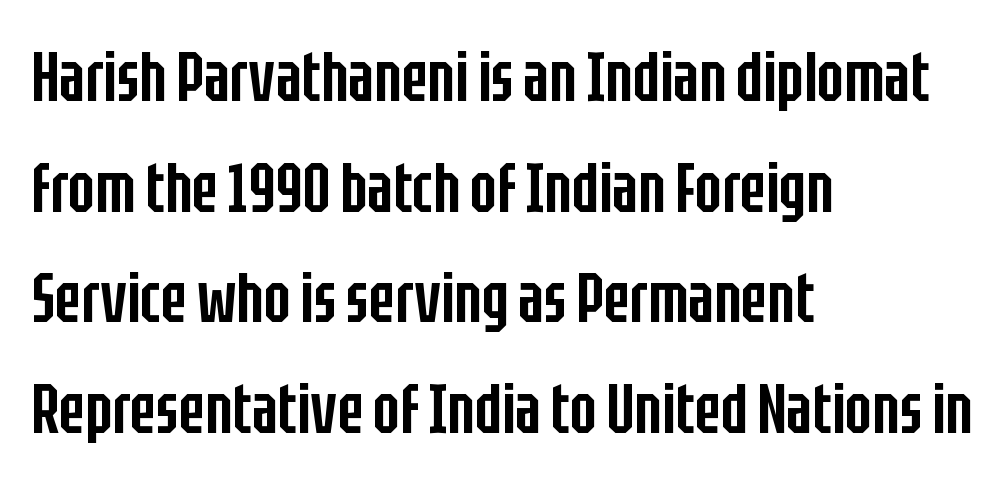
Ascenders rise straight up at ninety degrees. This sample has the flowing, uneven cadence of proportional lettering. Normally led — the rows are evenly, conventionally spaced. Line starts are locked; line ends wander.
